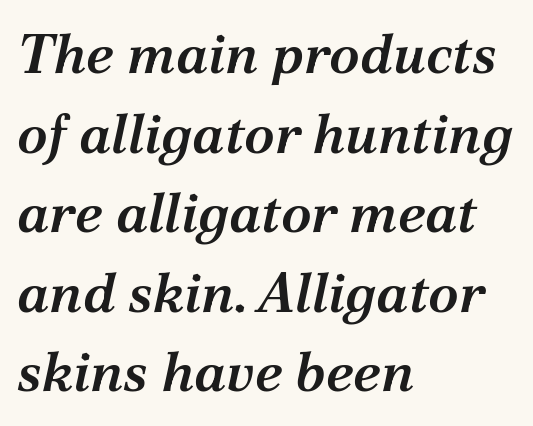
{"serif": "yes", "italic": "yes", "lean": "right", "slant_degrees": 12, "bold": "semi", "weight": "semibold", "width": "normal", "stroke_contrast": "medium", "x_height": "medium", "monospaced": "no", "underline": "no", "align": "left", "line_spacing": "normal", "line_spacing_ratio": 1.42, "letter_spacing": "normal", "letter_spacing_em": 0.0, "glyph_px": 56}
